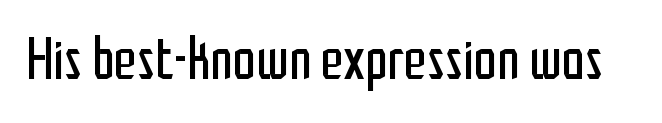
The image shows 58 px regular-weight, condensed sans-serif type, upright; set normal letter spacing, not underlined; low stroke contrast and a medium x-height.
